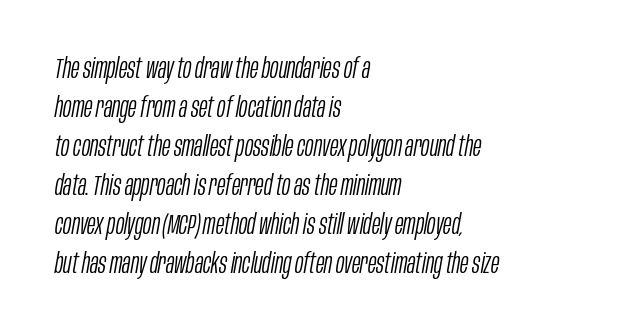
The image shows 28 px light, condensed type, italic (leaning right); set left-aligned, normal line spacing (1.39x), normal letter spacing, not underlined; low stroke contrast and a large x-height.
